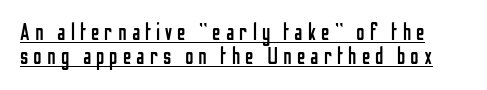
The image shows 23 px text type, upright; set tight line spacing (1.03x), unusually wide letter spacing (+0.22 em), underlined.
